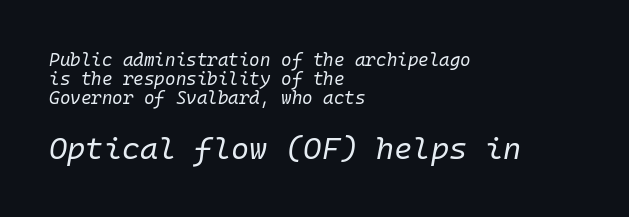
Q: Is the text bold? A: No.
Q: Is the text italic (slanted)? A: Yes, it leans right by about 10 degrees.
Q: Is the text underlined? A: No.
Q: How is the paragraph aligned? A: Left-aligned.
Q: Is the spacing between letters normal or unusually wide? A: Normal.
Q: Is the spacing between lines tight, normal or loose? A: Tight.
Q: Which block of text is set in a larger size, the first (top) or the second (bottom)? A: The second (bottom) one.
Q: Width (condensed, normal, or wide)? A: Normal.
Q: Stroke contrast? A: Low.
Q: x-height? A: Medium.
Q: Monospaced? A: Yes.
